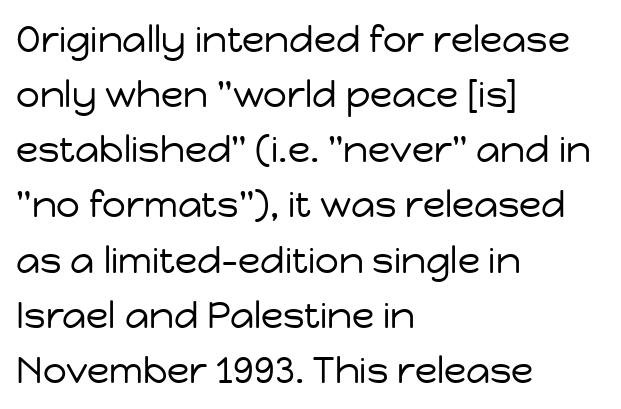
Counters stay open thanks to moderate or lighter strokes. Observe the absence of serifs on each vertical stroke in this sample. Rendered with straight, roman letterforms. The compositor pushed each line to the left boundary.
